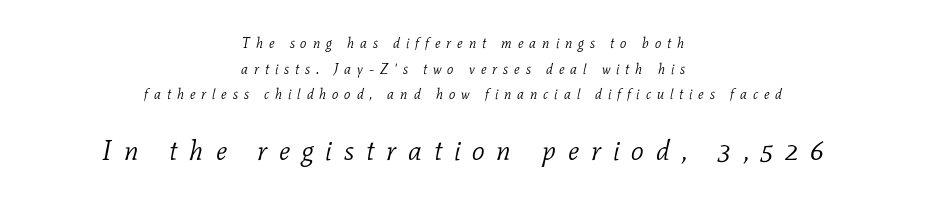
{"serif": "yes", "italic": "yes", "lean": "right", "slant_degrees": 11, "bold": "no", "weight": "light", "width": "normal", "stroke_contrast": "low", "x_height": "medium", "monospaced": "no", "underline": "no", "align": "center", "line_spacing_ratio": 1.83, "letter_spacing": "wide", "letter_spacing_em": 0.42, "larger_block": "second", "size_ratio": 2.0, "glyph_px": 28}
